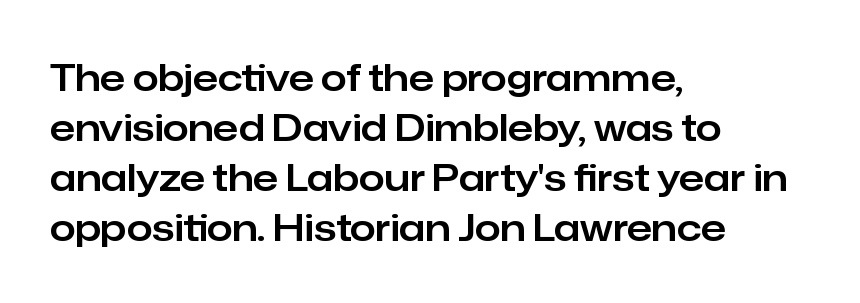
The image shows 37 px sans-serif type, upright; set left-aligned, normal line spacing (1.35x), normal letter spacing, not underlined; low stroke contrast and a medium x-height.
